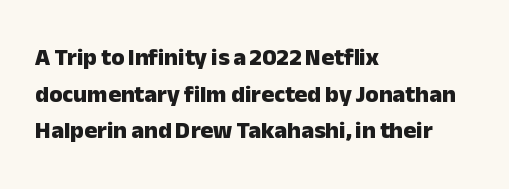
Q: Is the text bold? A: Yes.
Q: Is the text italic (slanted)? A: No, it is upright.
Q: Is the text underlined? A: No.
Q: How is the paragraph aligned? A: Left-aligned.
Q: Is the spacing between letters normal or unusually wide? A: Normal.
Q: Is the spacing between lines tight, normal or loose? A: Normal.
